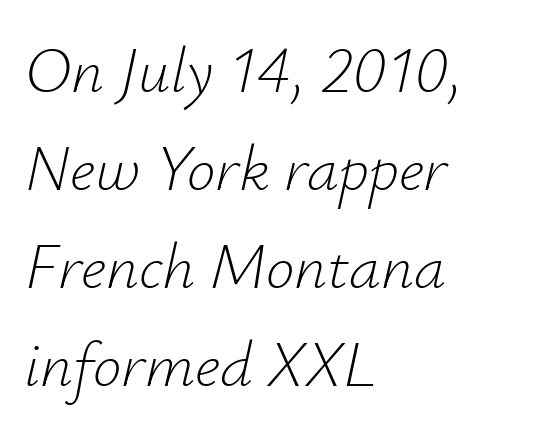
Q: Is the text bold? A: No.
Q: Is the text italic (slanted)? A: Yes, it leans right by about 12 degrees.
Q: Is the text underlined? A: No.
Q: How is the paragraph aligned? A: Left-aligned.
Q: Is the spacing between letters normal or unusually wide? A: Normal.
Q: Is the spacing between lines tight, normal or loose? A: Normal.
Q: Width (condensed, normal, or wide)? A: Normal.
Q: Stroke contrast? A: Low.
Q: x-height? A: Small.
Q: Monospaced? A: No.
